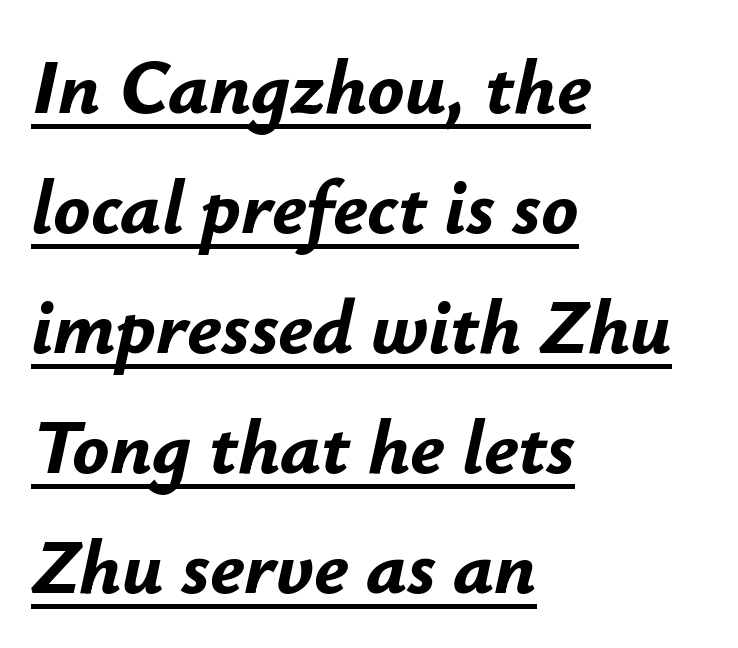
The image shows 77 px bold type, italic (leaning right); set left-aligned, normal line spacing (1.56x), normal letter spacing, underlined; low stroke contrast and a small x-height.
